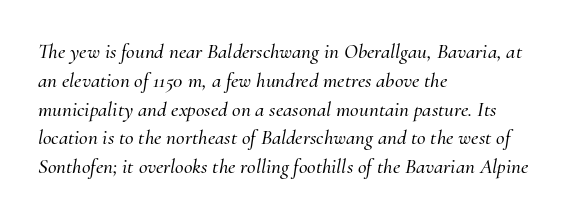
Left-aligned paragraph, ragged on the right. An italicized treatment has been applied to the whole sample. The gap between lines stays unmarked. Regarding leading, the lines here are spaced in the standard way.
